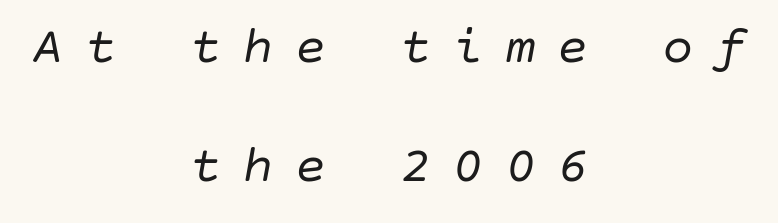
Q: Is the text bold? A: No.
Q: Is the text italic (slanted)? A: Yes, it leans right by about 10 degrees.
Q: Is the text underlined? A: No.
Q: How is the paragraph aligned? A: Centered.
Q: Is the spacing between letters normal or unusually wide? A: Unusually wide.
Q: Is the spacing between lines tight, normal or loose? A: Loose.
Q: Width (condensed, normal, or wide)? A: Normal.
Q: Stroke contrast? A: Low.
Q: x-height? A: Large.
